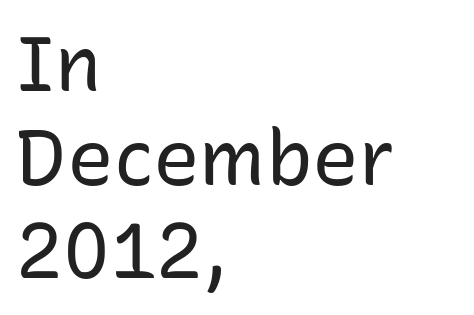
Q: Is the text bold? A: No.
Q: Is the text italic (slanted)? A: No, it is upright.
Q: Is the typeface a serif or a sans-serif typeface? A: Sans-serif.
Q: Is the text underlined? A: No.
Q: How is the paragraph aligned? A: Left-aligned.
Q: Is the spacing between letters normal or unusually wide? A: Normal.
Q: Width (condensed, normal, or wide)? A: Normal.
Q: Stroke contrast? A: Low.
Q: x-height? A: Medium.
Q: Monospaced? A: No.
